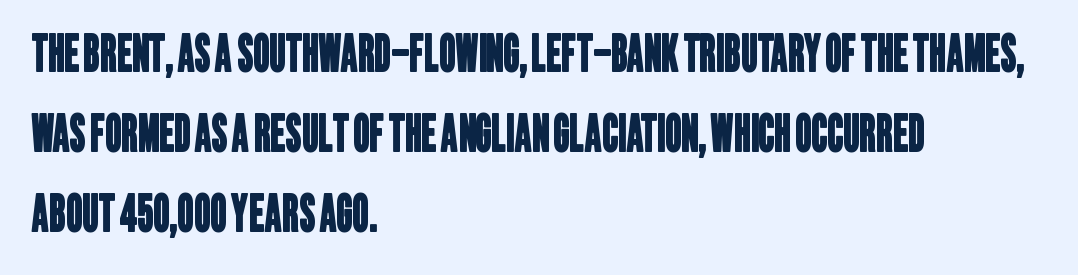
The image shows 51 px condensed sans-serif type; set left-aligned, normal line spacing (1.57x), normal letter spacing, not underlined; low stroke contrast and a large x-height.
